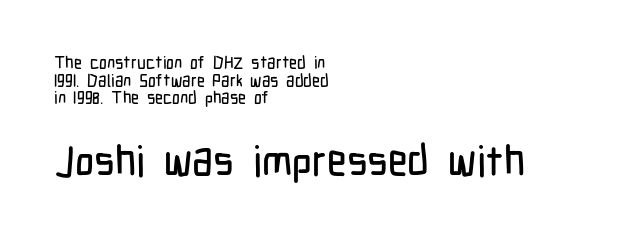
{"serif": "no", "italic": "no", "width": "condensed", "stroke_contrast": "low", "x_height": "medium", "monospaced": "no", "underline": "no", "align": "left", "line_spacing": "tight", "line_spacing_ratio": 1.03, "letter_spacing": "normal", "letter_spacing_em": 0.0, "larger_block": "second", "size_ratio": 2.47, "glyph_px": 42}
